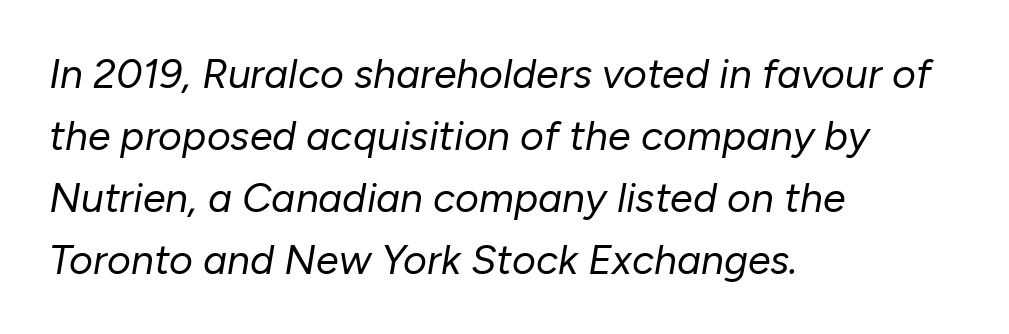
Successive baselines arrive at the customary interval. A typesetter would call this proportional, since set widths differ per character. How are the letters spaced? Ordinarily, with no added tracking. Just letters on the line, the space beneath them empty. The strokes are not fattened; the text isn't bold. This sample is left-justified, so line endings fall wherever the words run out.
